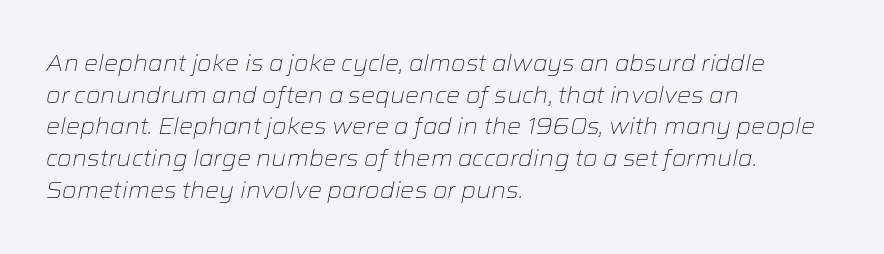
Nothing unusual about the tracking: characters are spaced as the font intends. Designer's note — italics engaged. The typesetter chose a ragged-right arrangement here. Stroke thickness stays within the range of a standard reading face or lighter. The rendering uses a moderate line-height, typical for paragraphs.
